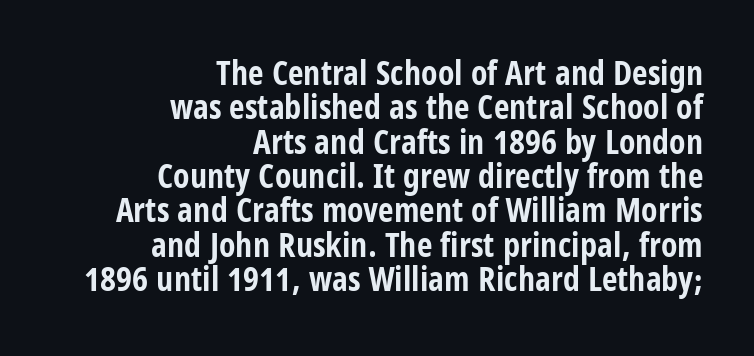
Q: Is the text bold? A: Yes.
Q: Is the text italic (slanted)? A: No, it is upright.
Q: Is the typeface a serif or a sans-serif typeface? A: Sans-serif.
Q: Is the text underlined? A: No.
Q: How is the paragraph aligned? A: Right-aligned.
Q: Is the spacing between letters normal or unusually wide? A: Normal.
Q: Is the spacing between lines tight, normal or loose? A: Tight.
Q: Width (condensed, normal, or wide)? A: Condensed.
Q: Stroke contrast? A: Low.
Q: x-height? A: Large.
Q: Monospaced? A: No.
